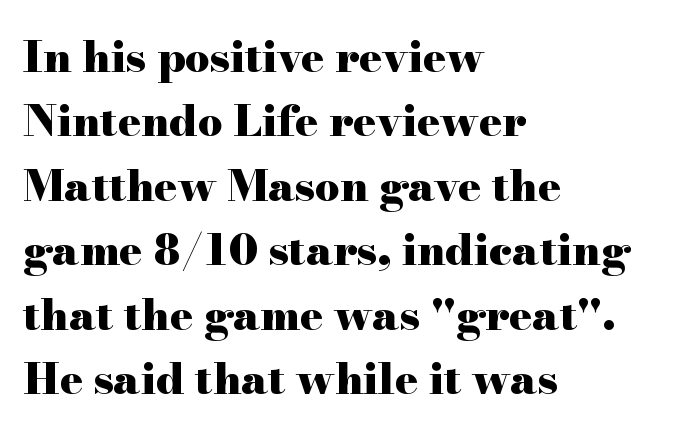
{"serif": "yes", "italic": "no", "bold": "yes", "weight": "heavy", "width": "wide", "stroke_contrast": "high", "x_height": "small", "monospaced": "no", "underline": "no", "align": "left", "line_spacing": "normal", "line_spacing_ratio": 1.5, "letter_spacing": "normal", "letter_spacing_em": 0.0, "glyph_px": 43}
